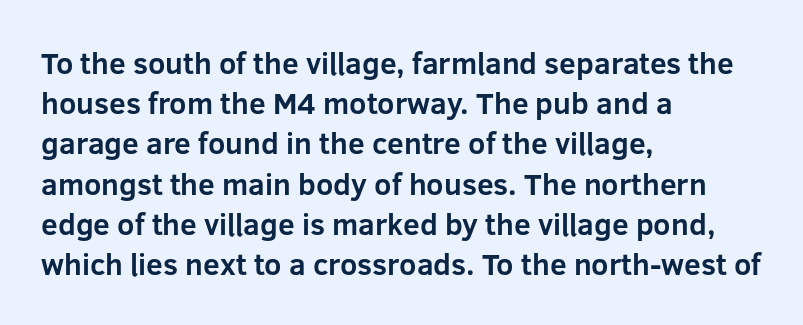
{"serif": "no", "italic": "no", "bold": "yes", "weight": "bold", "width": "normal", "stroke_contrast": "low", "x_height": "medium", "monospaced": "no", "underline": "no", "align": "left", "line_spacing": "normal", "line_spacing_ratio": 1.34, "letter_spacing": "normal", "letter_spacing_em": 0.0, "glyph_px": 30}
